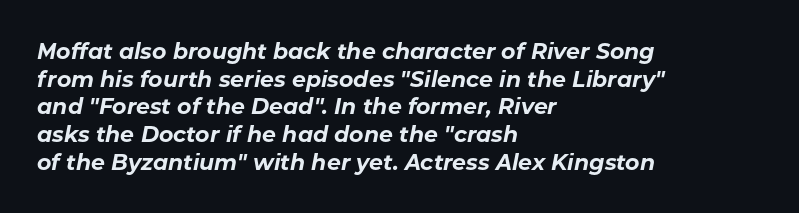
All the whitespace from short lines collects on the right. Clear beneath every line of the passage. Tracking value appears to be zero — textbook default spacing. This block has exactly the height ordinary leading produces. Rendered with sloped, italic letterforms.
